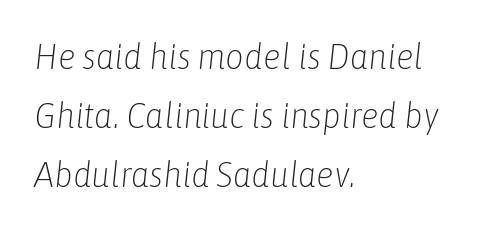
Q: Is the text bold? A: No.
Q: Is the text italic (slanted)? A: Yes, it leans right by about 6 degrees.
Q: Is the text underlined? A: No.
Q: How is the paragraph aligned? A: Left-aligned.
Q: Is the spacing between letters normal or unusually wide? A: Normal.
Q: Is the spacing between lines tight, normal or loose? A: Normal.
Q: Width (condensed, normal, or wide)? A: Condensed.
Q: Stroke contrast? A: Low.
Q: x-height? A: Medium.
Q: Monospaced? A: No.
